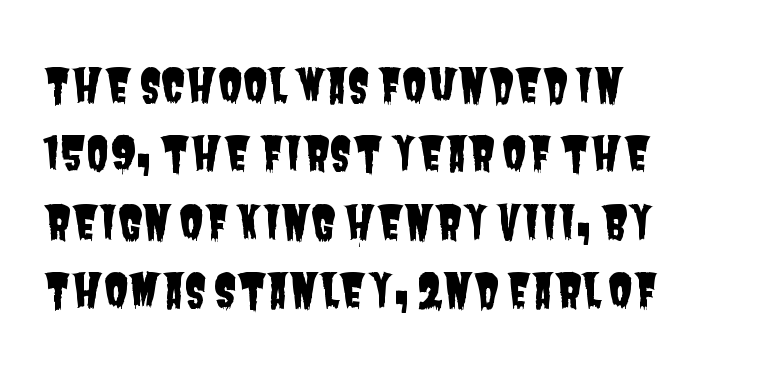
Q: Is the typeface a serif or a sans-serif typeface? A: Sans-serif.
Q: Is the text underlined? A: No.
Q: How is the paragraph aligned? A: Left-aligned.
Q: Is the spacing between letters normal or unusually wide? A: Normal.
Q: Is the spacing between lines tight, normal or loose? A: Normal.
Q: Width (condensed, normal, or wide)? A: Condensed.
Q: Stroke contrast? A: Low.
Q: x-height? A: Large.
Q: Monospaced? A: No.
